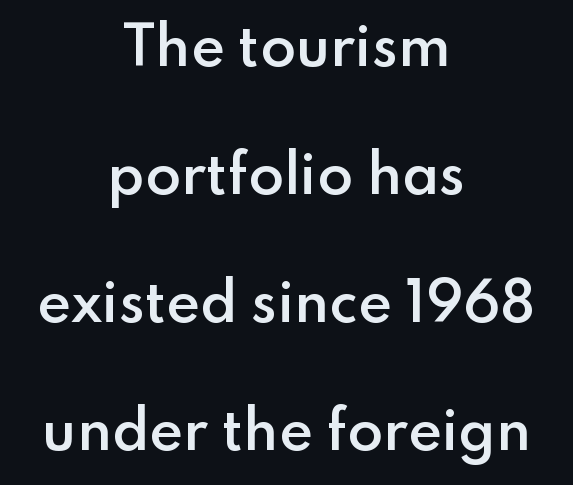
Font category for this specimen: sans-serif. This block would shrink considerably if given ordinary leading; it's expanded now. Look at the stroke-to-counter ratio: somewhat heavy, a semibold. The foot of each line stays bare and open.
